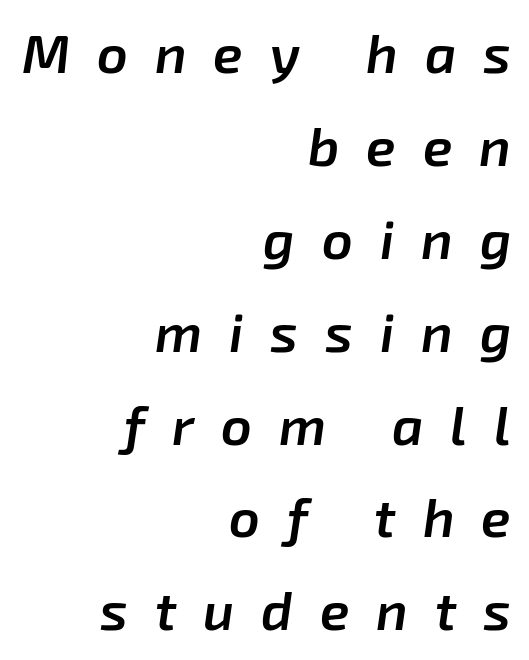
Q: Is the text bold? A: Semi-bold.
Q: Is the text italic (slanted)? A: Yes, it leans right by about 8 degrees.
Q: Is the text underlined? A: No.
Q: How is the paragraph aligned? A: Right-aligned.
Q: Is the spacing between letters normal or unusually wide? A: Unusually wide.
Q: Width (condensed, normal, or wide)? A: Normal.
Q: Stroke contrast? A: Low.
Q: x-height? A: Medium.
Q: Monospaced? A: No.
